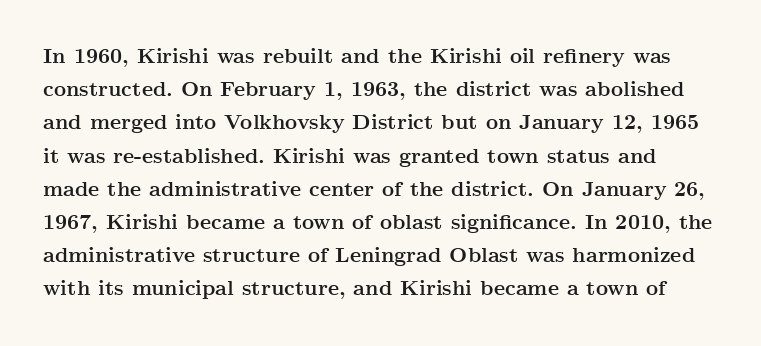
If you measured baseline to baseline, you'd find a middling distance. When letters stand straight like this, we call the style roman or upright. Letters rest on an invisible, unmarked baseline. Tracking here is standard; glyphs follow each other at the usual distance. Weight check: bold — yes, fully.
